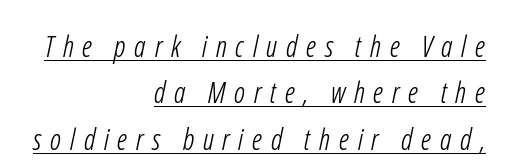
The image shows 29 px light, condensed sans-serif type; set right-aligned, normal line spacing (1.6x), unusually wide letter spacing (+0.3 em), underlined; low stroke contrast and a medium x-height.
